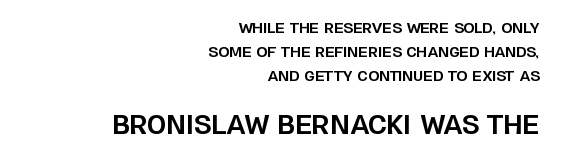
The letters sit at their default tracking, neither squeezed nor spread. The designer gave the closing block more size than the opening block. Rule under the text: the space is simply empty. In terms of weight, the rendering is a true, heavy bold. Do the letters lean? They stand straight. Short and long lines alike share a common ending point at right.
